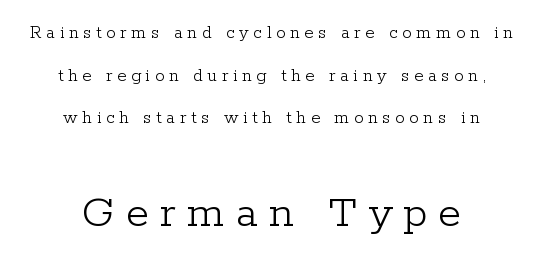
{"serif": "yes", "italic": "no", "bold": "no", "weight": "light", "width": "normal", "stroke_contrast": "low", "x_height": "medium", "monospaced": "no", "underline": "no", "align": "center", "line_spacing": "loose", "line_spacing_ratio": 2.24, "letter_spacing": "wide", "letter_spacing_em": 0.24, "larger_block": "second", "size_ratio": 2.47, "glyph_px": 47}
